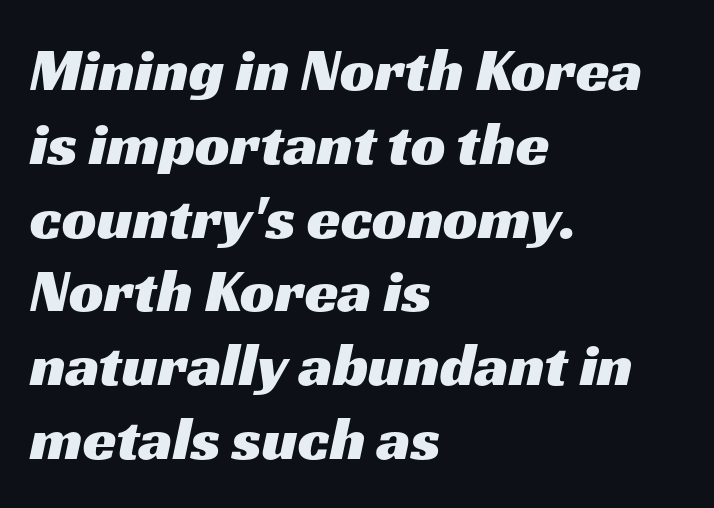
{"serif": "no", "width": "wide", "stroke_contrast": "medium", "x_height": "medium", "monospaced": "no", "underline": "no", "align": "left", "line_spacing_ratio": 1.21, "letter_spacing": "normal", "letter_spacing_em": 0.0, "glyph_px": 61}
